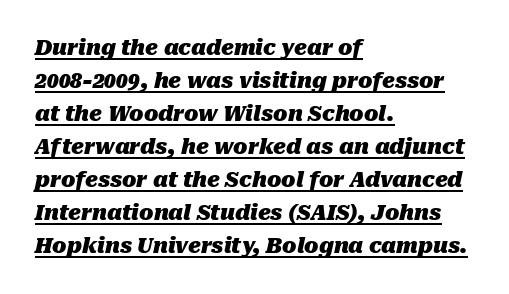
The image shows 21 px bold type, italic (leaning right); set left-aligned, normal line spacing (1.57x), normal letter spacing, underlined.
